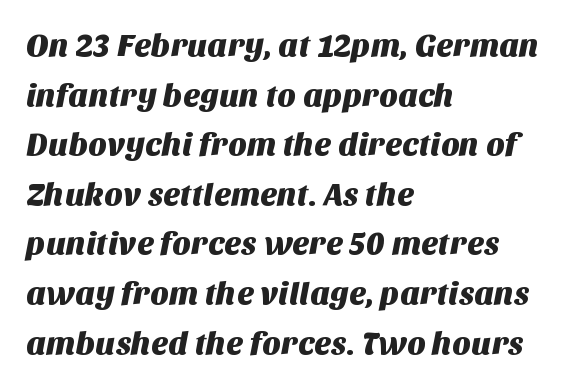
Q: Is the typeface a serif or a sans-serif typeface? A: Sans-serif.
Q: Is the text underlined? A: No.
Q: How is the paragraph aligned? A: Left-aligned.
Q: Is the spacing between letters normal or unusually wide? A: Normal.
Q: Is the spacing between lines tight, normal or loose? A: Normal.
Q: Width (condensed, normal, or wide)? A: Normal.
Q: Stroke contrast? A: Medium.
Q: x-height? A: Large.
Q: Monospaced? A: No.
